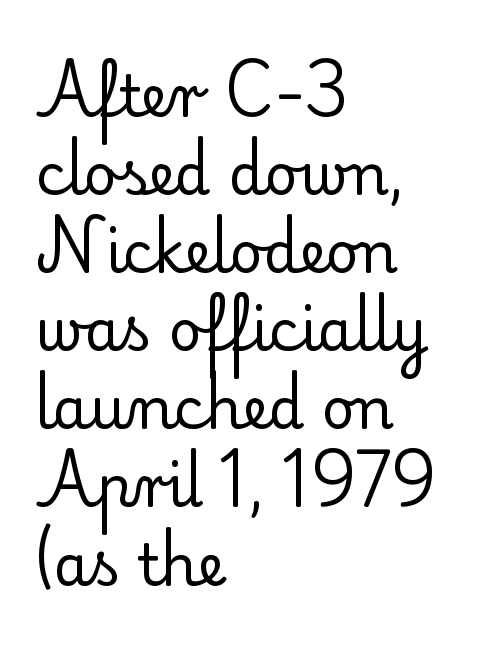
Q: Is the text bold? A: No.
Q: Is the text italic (slanted)? A: No, it is upright.
Q: Is the typeface a serif or a sans-serif typeface? A: Serif.
Q: Is the text underlined? A: No.
Q: How is the paragraph aligned? A: Left-aligned.
Q: Is the spacing between letters normal or unusually wide? A: Normal.
Q: Is the spacing between lines tight, normal or loose? A: Normal.
Q: Width (condensed, normal, or wide)? A: Normal.
Q: Stroke contrast? A: Low.
Q: x-height? A: Small.
Q: Monospaced? A: No.
